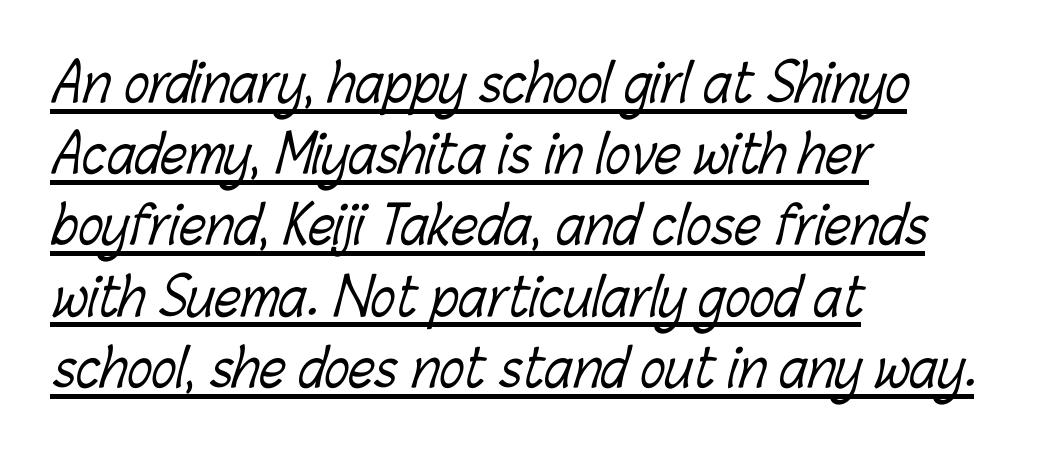
Vertical stems look standard width or narrower in stroke. The lines are quadded left. The face used here is proportionally spaced, like ordinary book or web type. Every word sits above its own underline.
